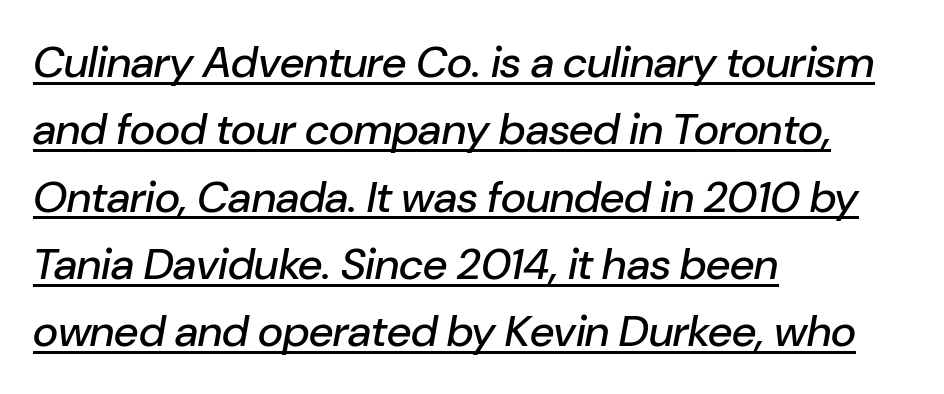
The image shows 44 px text type, italic (leaning right); set left-aligned, normal line spacing (1.53x), normal letter spacing, underlined; low stroke contrast and a medium x-height.
